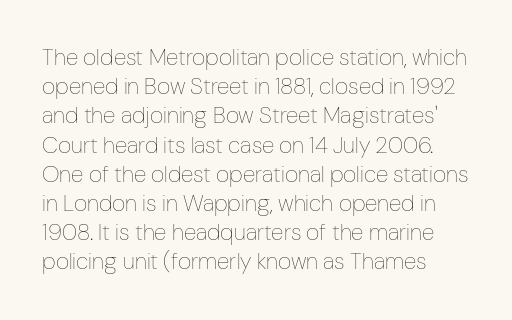
{"italic": "no", "bold": "no", "underline": "no", "align": "left", "line_spacing": "normal", "line_spacing_ratio": 1.27, "letter_spacing": "normal", "letter_spacing_em": 0.0, "glyph_px": 23}
